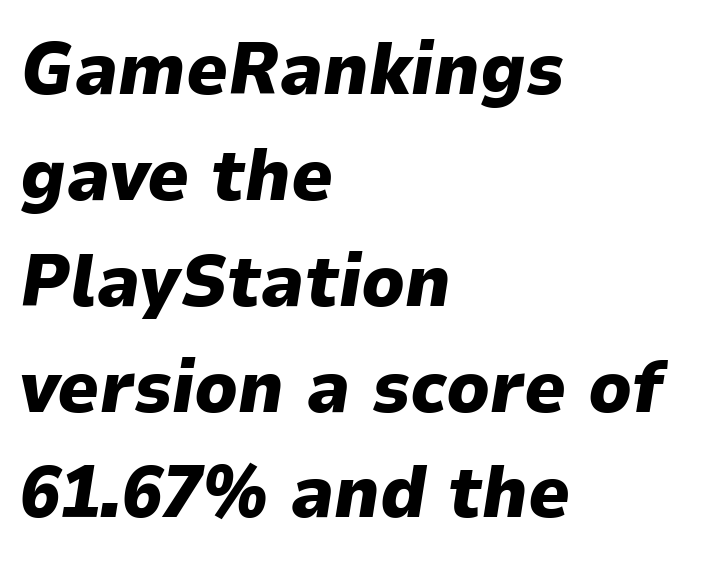
Q: Is the text bold? A: Yes.
Q: Is the text italic (slanted)? A: Yes, it leans right by about 9 degrees.
Q: Is the text underlined? A: No.
Q: How is the paragraph aligned? A: Left-aligned.
Q: Is the spacing between letters normal or unusually wide? A: Normal.
Q: Is the spacing between lines tight, normal or loose? A: Normal.
Q: Width (condensed, normal, or wide)? A: Normal.
Q: Stroke contrast? A: Low.
Q: x-height? A: Medium.
Q: Monospaced? A: No.
